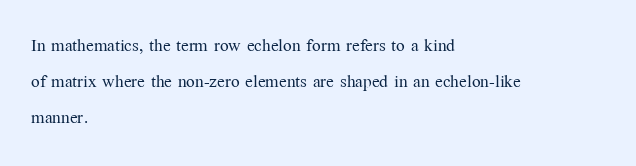
Q: Is the text bold? A: No.
Q: Is the text italic (slanted)? A: No, it is upright.
Q: Is the text underlined? A: No.
Q: How is the paragraph aligned? A: Left-aligned.
Q: Is the spacing between letters normal or unusually wide? A: Normal.
Q: Is the spacing between lines tight, normal or loose? A: Normal.
